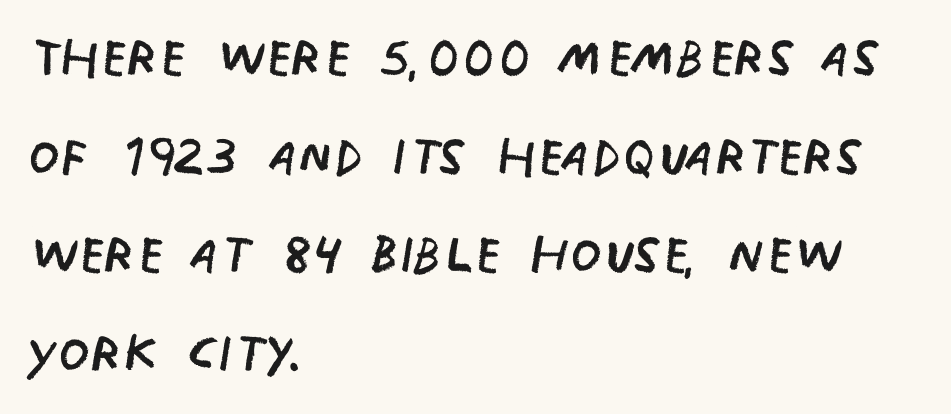
Q: Is the text bold? A: No.
Q: Is the typeface a serif or a sans-serif typeface? A: Sans-serif.
Q: Is the text underlined? A: No.
Q: How is the paragraph aligned? A: Left-aligned.
Q: Is the spacing between letters normal or unusually wide? A: Normal.
Q: Is the spacing between lines tight, normal or loose? A: Normal.
Q: Width (condensed, normal, or wide)? A: Condensed.
Q: Stroke contrast? A: Low.
Q: x-height? A: Large.
Q: Monospaced? A: No.
